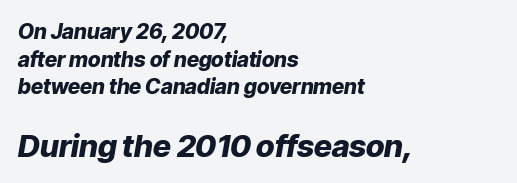
The image shows 31 px heavy type, italic (leaning right); set left-aligned, normal line spacing (1.32x), normal letter spacing, not underlined; the second (bottom) block is 1.48x larger; low stroke contrast and a medium x-height.
